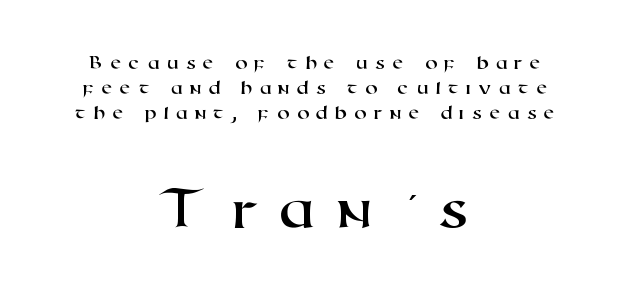
Q: Is the typeface a serif or a sans-serif typeface? A: Sans-serif.
Q: Is the text underlined? A: No.
Q: How is the paragraph aligned? A: Centered.
Q: Is the spacing between letters normal or unusually wide? A: Unusually wide.
Q: Is the spacing between lines tight, normal or loose? A: Normal.
Q: Which block of text is set in a larger size, the first (top) or the second (bottom)? A: The second (bottom) one.
Q: Width (condensed, normal, or wide)? A: Wide.
Q: Stroke contrast? A: High.
Q: x-height? A: Medium.
Q: Monospaced? A: No.
